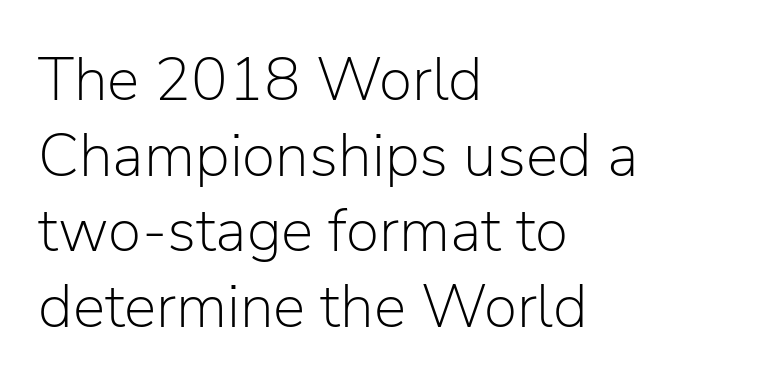
The typeface has the unassuming heft of standard copy or less. This rendering leaves character spacing at its baseline value. These lines stack with their left ends in a neat column. Serifs: no, the terminals of the letterforms are clean. A bare baseline throughout the passage. Is there any slant? The stems are plumb.
